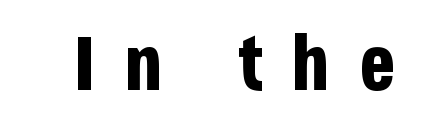
The image shows 77 px bold, condensed sans-serif type, upright; set unusually wide letter spacing (+0.37 em), not underlined; low stroke contrast and a large x-height.
